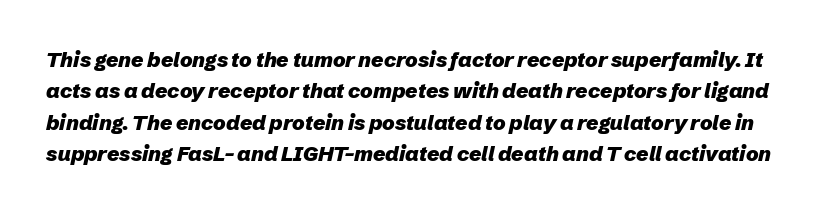
Q: Is the text bold? A: Yes.
Q: Is the text italic (slanted)? A: Yes, it leans right by about 12 degrees.
Q: Is the text underlined? A: No.
Q: Is the spacing between letters normal or unusually wide? A: Normal.
Q: Is the spacing between lines tight, normal or loose? A: Normal.
